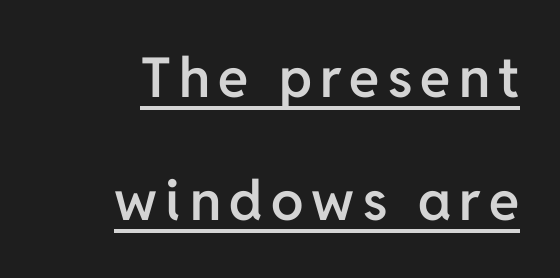
The image shows 55 px semibold sans-serif type, upright; set right-aligned, loose line spacing (2.24x), underlined; low stroke contrast and a medium x-height.
